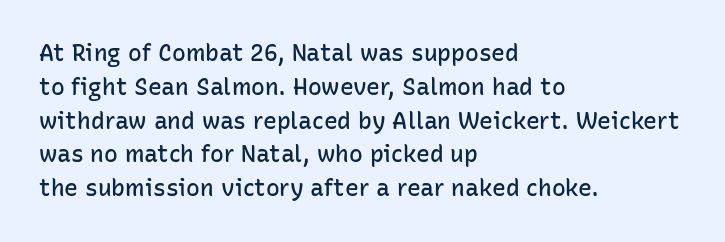
The image shows 23 px text type, upright; set left-aligned, normal line spacing (1.47x), normal letter spacing, not underlined.
